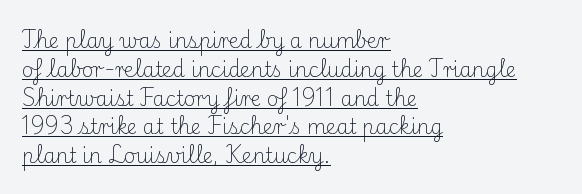
Q: Is the text bold? A: No.
Q: Is the text italic (slanted)? A: No, it is upright.
Q: Is the text underlined? A: Yes.
Q: How is the paragraph aligned? A: Left-aligned.
Q: Is the spacing between letters normal or unusually wide? A: Normal.
Q: Is the spacing between lines tight, normal or loose? A: Normal.
